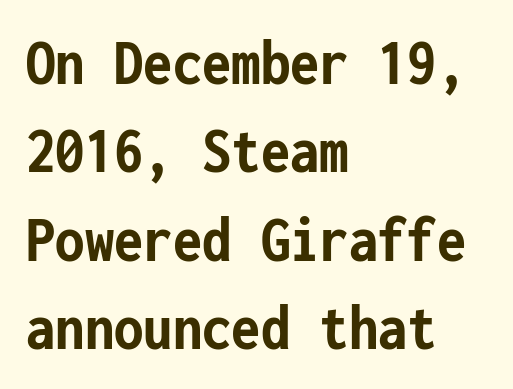
The image shows 67 px semibold, condensed sans-serif type, upright, monospaced; set left-aligned, normal line spacing (1.32x), normal letter spacing, not underlined; low stroke contrast and a medium x-height.
